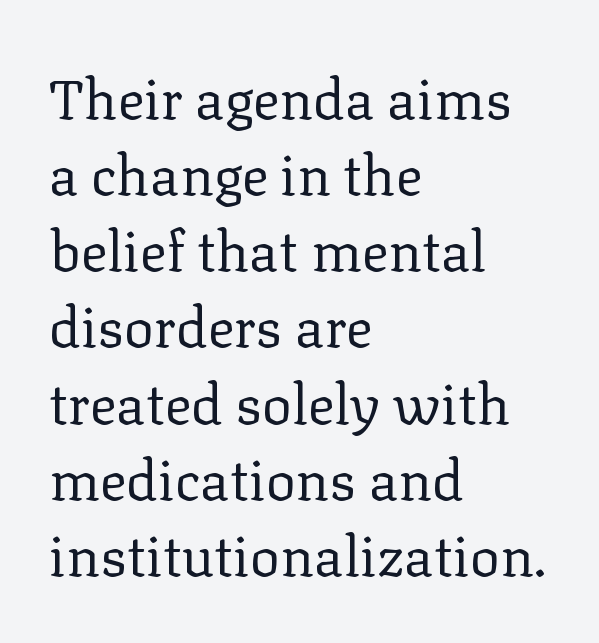
Q: Is the text bold? A: No.
Q: Is the text italic (slanted)? A: No, it is upright.
Q: Is the typeface a serif or a sans-serif typeface? A: Serif.
Q: Is the text underlined? A: No.
Q: How is the paragraph aligned? A: Left-aligned.
Q: Is the spacing between letters normal or unusually wide? A: Normal.
Q: Is the spacing between lines tight, normal or loose? A: Normal.
Q: Width (condensed, normal, or wide)? A: Normal.
Q: Stroke contrast? A: Low.
Q: x-height? A: Medium.
Q: Monospaced? A: No.
